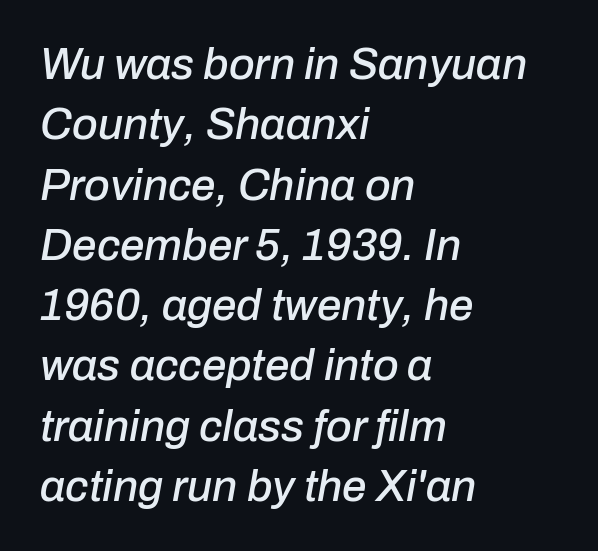
Q: Is the text italic (slanted)? A: Yes, it leans right by about 10 degrees.
Q: Is the text underlined? A: No.
Q: How is the paragraph aligned? A: Left-aligned.
Q: Is the spacing between letters normal or unusually wide? A: Normal.
Q: Is the spacing between lines tight, normal or loose? A: Normal.
Q: Width (condensed, normal, or wide)? A: Normal.
Q: Stroke contrast? A: Low.
Q: x-height? A: Medium.
Q: Monospaced? A: No.
